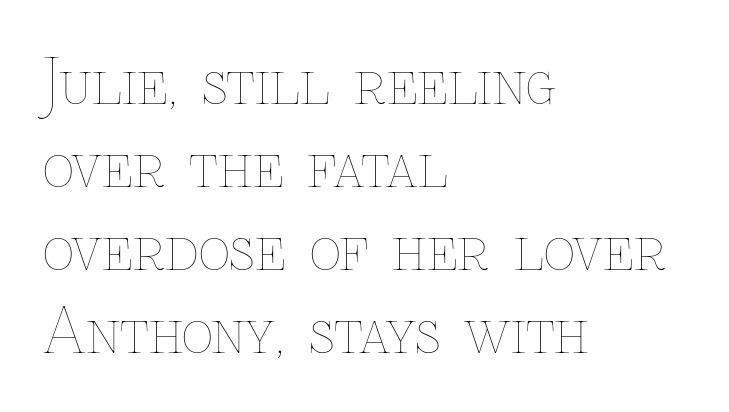
The image shows 61 px thin type, upright; set left-aligned, normal line spacing (1.36x), normal letter spacing, not underlined; low stroke contrast and a medium x-height.
